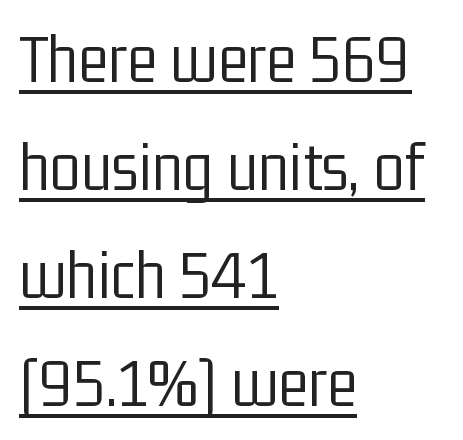
On a weight scale, this lands at 450 or below. The designer left line spacing at the default. Nope, no serifs anywhere on these letters. Between one letter and the next there's only the usual sliver of space. Think of a printed novel: that variable character pitch is what you see here. The ragged edge is on the right, which tells us the setting is flush left.
